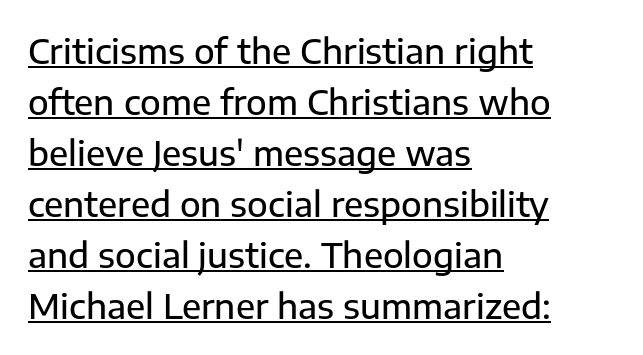
Q: Is the text italic (slanted)? A: No, it is upright.
Q: Is the typeface a serif or a sans-serif typeface? A: Sans-serif.
Q: Is the text underlined? A: Yes.
Q: How is the paragraph aligned? A: Left-aligned.
Q: Is the spacing between letters normal or unusually wide? A: Normal.
Q: Is the spacing between lines tight, normal or loose? A: Normal.
Q: Width (condensed, normal, or wide)? A: Normal.
Q: Stroke contrast? A: Low.
Q: x-height? A: Medium.
Q: Monospaced? A: No.
